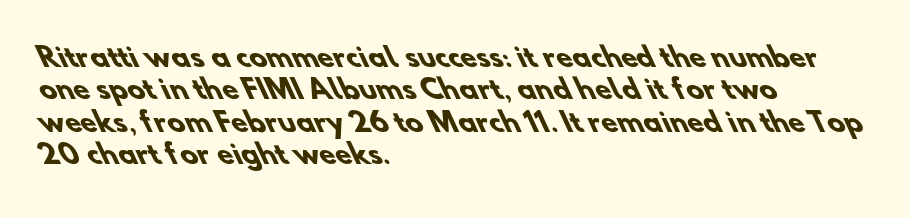
The image shows 26 px bold type; set left-aligned, normal line spacing (1.25x), normal letter spacing, not underlined.
